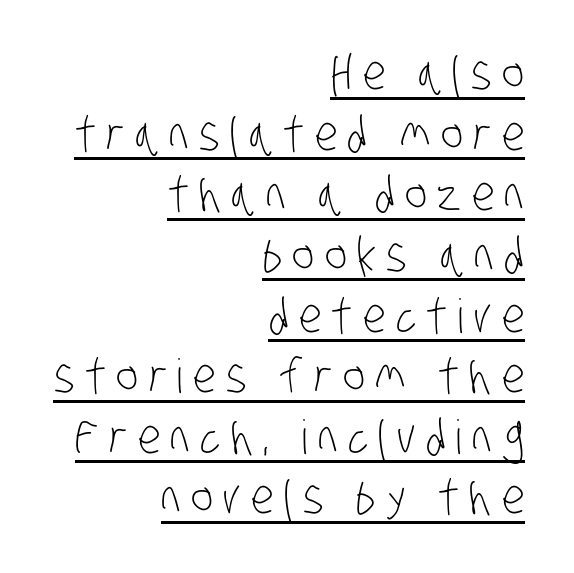
Q: Is the text bold? A: No.
Q: Is the typeface a serif or a sans-serif typeface? A: Sans-serif.
Q: Is the text underlined? A: Yes.
Q: How is the paragraph aligned? A: Right-aligned.
Q: Is the spacing between letters normal or unusually wide? A: Unusually wide.
Q: Is the spacing between lines tight, normal or loose? A: Normal.
Q: Width (condensed, normal, or wide)? A: Condensed.
Q: Stroke contrast? A: Low.
Q: x-height? A: Large.
Q: Monospaced? A: No.
